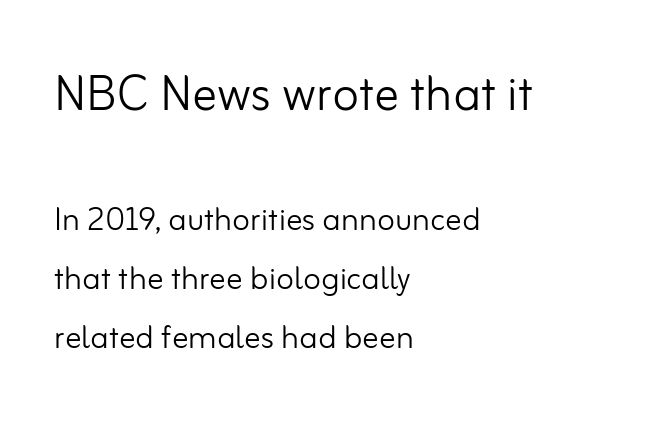
Q: Is the text bold? A: No.
Q: Is the text italic (slanted)? A: No, it is upright.
Q: Is the typeface a serif or a sans-serif typeface? A: Sans-serif.
Q: Is the text underlined? A: No.
Q: How is the paragraph aligned? A: Left-aligned.
Q: Is the spacing between letters normal or unusually wide? A: Normal.
Q: Is the spacing between lines tight, normal or loose? A: Normal.
Q: Which block of text is set in a larger size, the first (top) or the second (bottom)? A: The first (top) one.
Q: Width (condensed, normal, or wide)? A: Normal.
Q: Stroke contrast? A: Low.
Q: x-height? A: Small.
Q: Monospaced? A: No.
